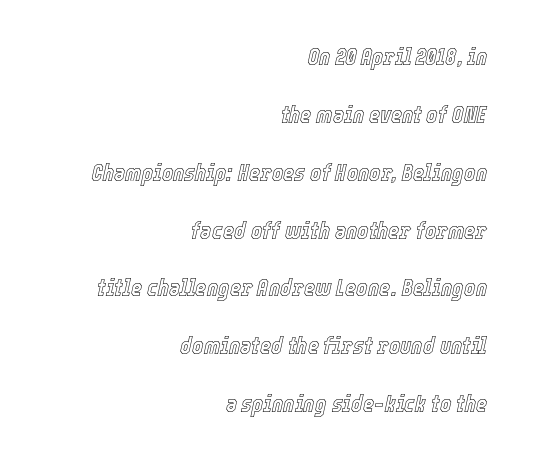
The tracking reads as untouched default to a designer's eye. Letters rest on an invisible, unmarked baseline. Leading: increased. If you drew a line through each stem, it would be angled. Horizontal alignment here is rightward, an uncommon choice for prose.
